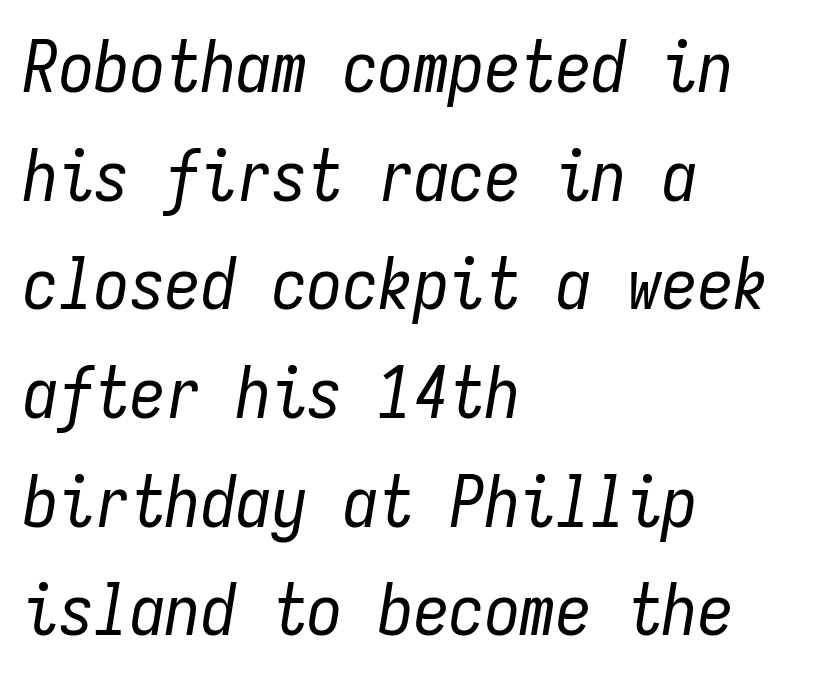
Q: Is the text bold? A: No.
Q: Is the text italic (slanted)? A: Yes, it leans right by about 9 degrees.
Q: Is the text underlined? A: No.
Q: How is the paragraph aligned? A: Left-aligned.
Q: Is the spacing between letters normal or unusually wide? A: Normal.
Q: Is the spacing between lines tight, normal or loose? A: Normal.
Q: Width (condensed, normal, or wide)? A: Condensed.
Q: Stroke contrast? A: Low.
Q: x-height? A: Medium.
Q: Monospaced? A: Yes.
